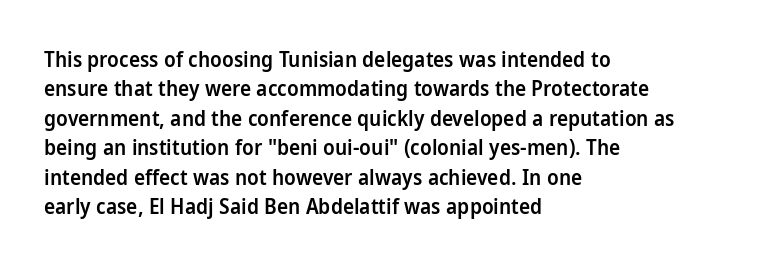
The space between consecutive lines is moderate. Its strokes are somewhat broadened, the hallmark of semibold type. Tracking value appears to be zero — textbook default spacing. These lines are set flush left with a ragged right edge. Underlining? Definitely not there. If you drew a line through each stem, it would be perfectly vertical.
